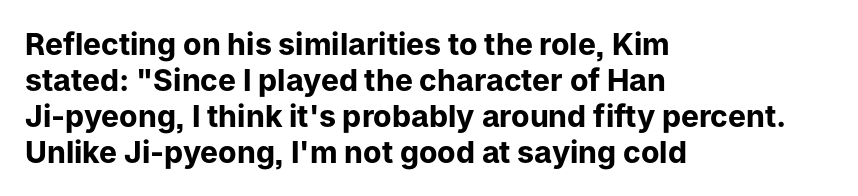
The image shows 30 px bold sans-serif type, upright; set left-aligned, line spacing 1.2x, normal letter spacing, not underlined; low stroke contrast and a medium x-height.
